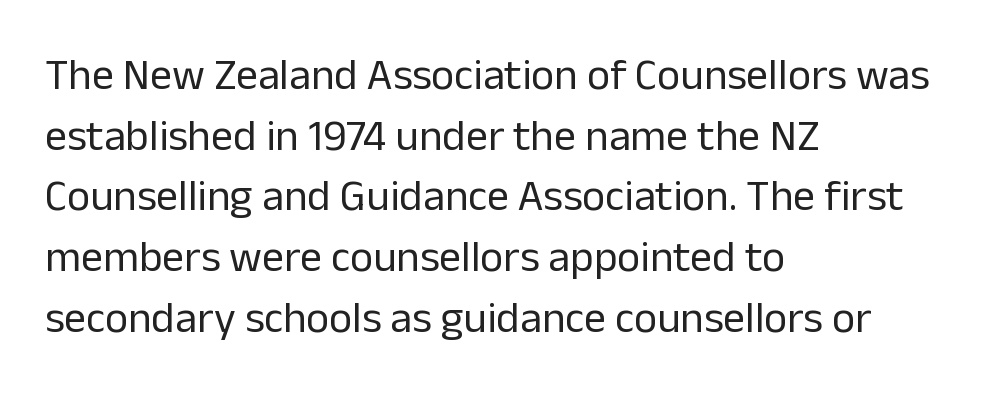
Weight: in the light-to-regular range. To sum up the face: it is a sans, with no serifs. This sample is left-justified, so line endings fall wherever the words run out. Letters rest on an invisible, unmarked baseline.
